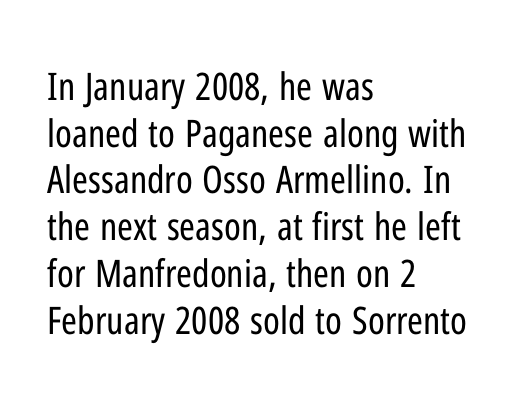
{"serif": "no", "italic": "no", "bold": "no", "weight": "regular", "width": "condensed", "stroke_contrast": "low", "x_height": "medium", "monospaced": "no", "underline": "no", "align": "left", "line_spacing_ratio": 1.23, "letter_spacing": "normal", "letter_spacing_em": 0.0, "glyph_px": 38}
